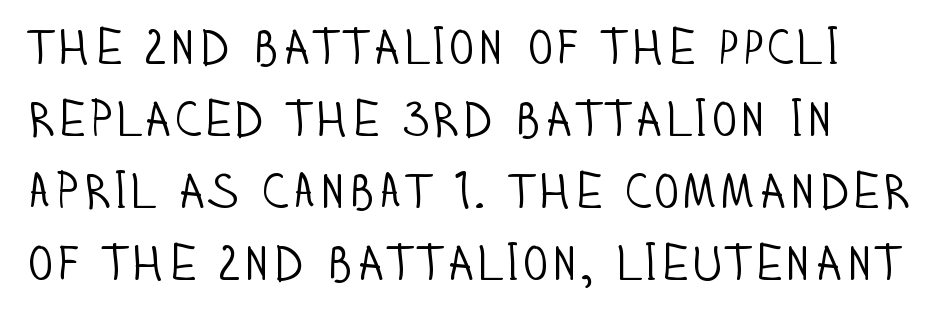
Q: Is the text bold? A: No.
Q: Is the text italic (slanted)? A: No, it is upright.
Q: Is the typeface a serif or a sans-serif typeface? A: Sans-serif.
Q: Is the text underlined? A: No.
Q: Is the spacing between letters normal or unusually wide? A: Normal.
Q: Is the spacing between lines tight, normal or loose? A: Normal.
Q: Width (condensed, normal, or wide)? A: Condensed.
Q: Stroke contrast? A: Low.
Q: x-height? A: Large.
Q: Monospaced? A: No.
